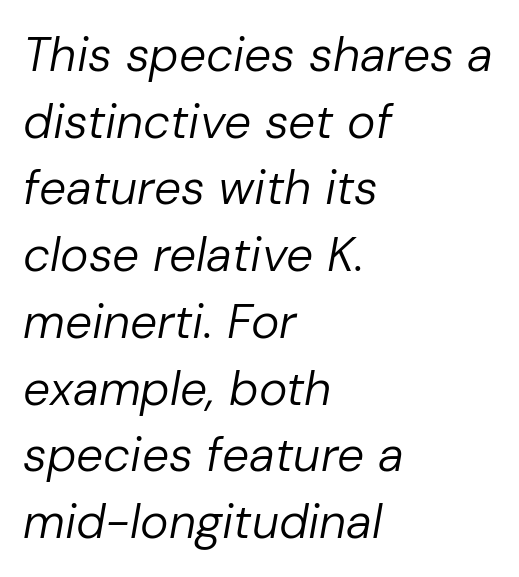
Character widths vary here, with narrow letters taking less room than wide ones. Italic: yes, the glyphs are oblique. A classic flush-left, rag-right setting is used for this passage. This rendering leaves character spacing at its baseline value. The baseline area is clear. This sample keeps an unexceptional amount of space between lines.
